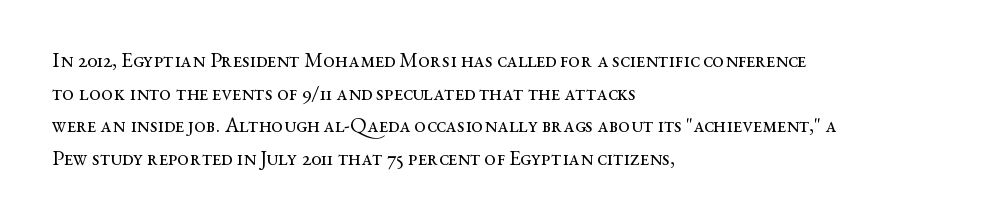
The axis of the letterforms is exactly vertical. Here the glyphs are tracked normally, forming tight word shapes. Descenders hang freely into open space. Line beginnings align vertically; line endings do not. The rows are spaced the way most documents space them.
